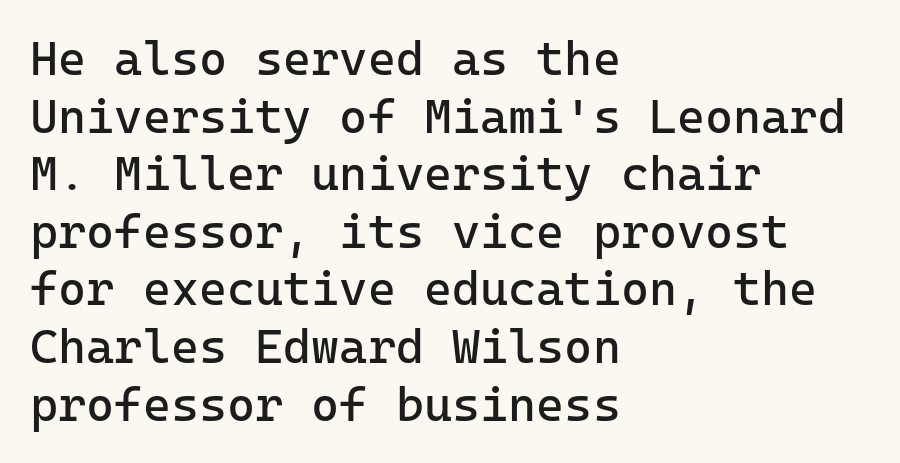
{"serif": "no", "italic": "no", "bold": "no", "weight": "regular", "width": "normal", "stroke_contrast": "low", "x_height": "medium", "underline": "no", "align": "left", "line_spacing_ratio": 1.2, "letter_spacing": "normal", "letter_spacing_em": 0.0, "glyph_px": 48}
